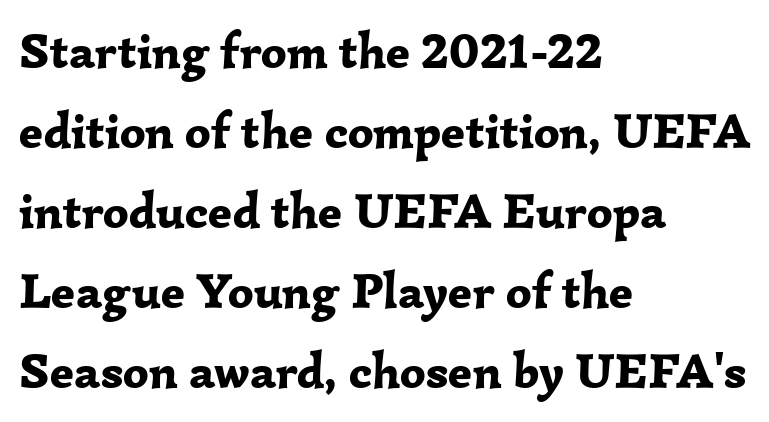
{"serif": "yes", "italic": "no", "bold": "yes", "weight": "bold", "width": "normal", "stroke_contrast": "low", "x_height": "medium", "monospaced": "no", "underline": "no", "align": "left", "line_spacing": "normal", "line_spacing_ratio": 1.6, "letter_spacing": "normal", "letter_spacing_em": 0.0, "glyph_px": 50}
